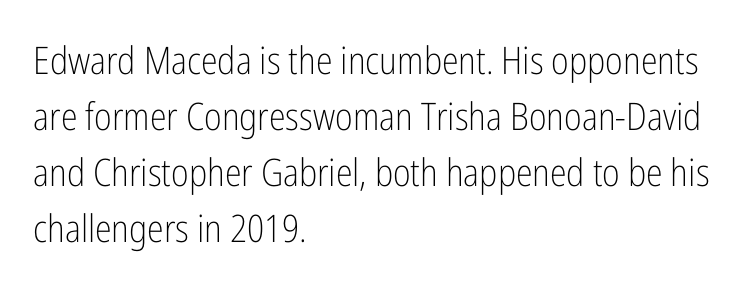
Horizontally, the lines are justified to the leading edge only. Varying glyph widths throughout — classic text-font behaviour. Regular leading. Grotesque or geometric, the face here clearly has no serifs. The gap between lines stays unmarked.
